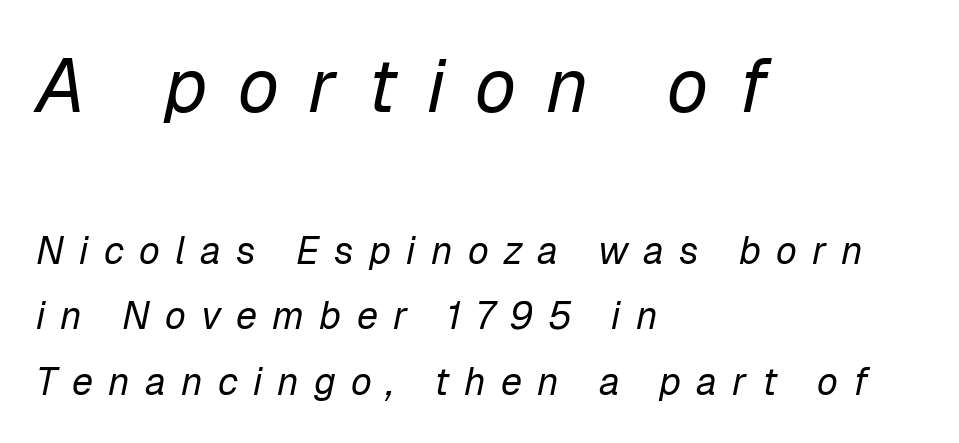
{"italic": "yes", "lean": "right", "slant_degrees": 12, "bold": "no", "weight": "regular", "width": "normal", "stroke_contrast": "low", "x_height": "medium", "monospaced": "no", "underline": "no", "align": "left", "line_spacing_ratio": 1.72, "letter_spacing": "wide", "letter_spacing_em": 0.4, "larger_block": "first", "size_ratio": 1.97, "glyph_px": 75}
